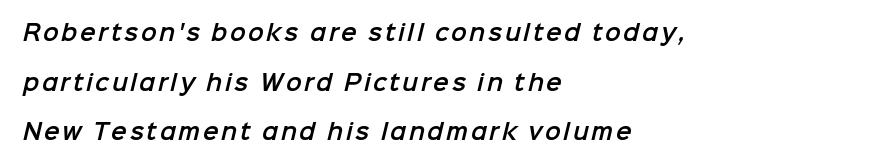
How would I describe the line gaps? Wide and relaxed. If you drew a ruler down the left edge, every line would touch it. Honestly, there is no underline to notice here at all.
